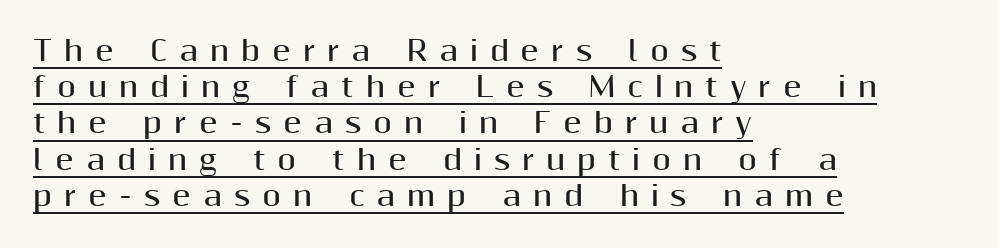
{"italic": "no", "bold": "yes", "underline": "yes", "align": "left", "line_spacing": "normal", "line_spacing_ratio": 1.34, "letter_spacing": "wide", "letter_spacing_em": 0.44, "glyph_px": 27}
